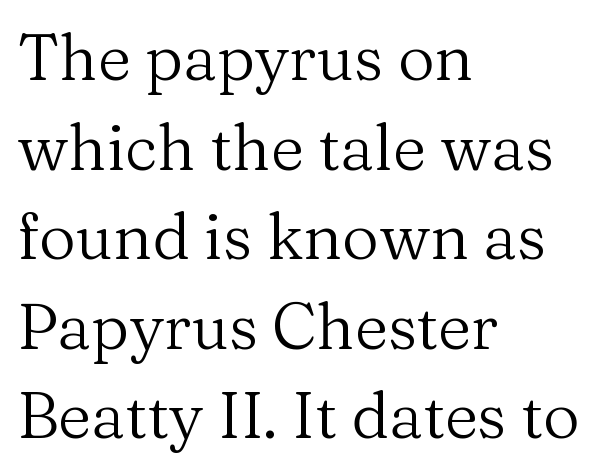
{"serif": "yes", "italic": "no", "bold": "no", "weight": "regular", "width": "normal", "stroke_contrast": "medium", "x_height": "medium", "monospaced": "no", "underline": "no", "align": "left", "line_spacing": "normal", "line_spacing_ratio": 1.4, "letter_spacing": "normal", "letter_spacing_em": 0.0, "glyph_px": 64}
